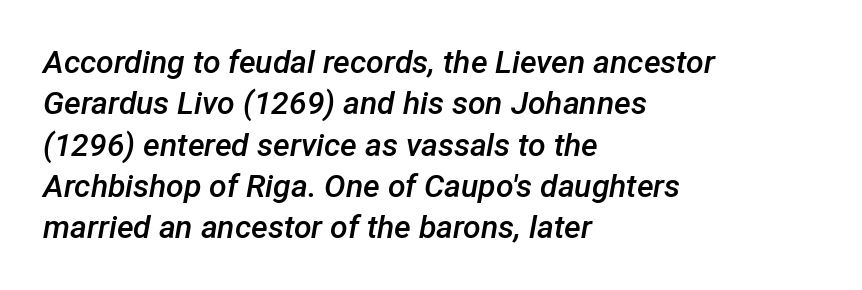
The image shows 32 px semibold type, italic (leaning right); set left-aligned, normal line spacing (1.29x), normal letter spacing, not underlined; low stroke contrast and a medium x-height.
